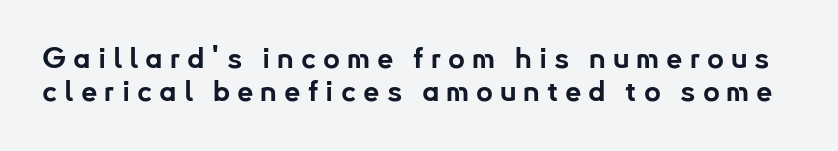
Q: Is the text bold? A: Yes.
Q: Is the text italic (slanted)? A: No, it is upright.
Q: Is the typeface a serif or a sans-serif typeface? A: Sans-serif.
Q: Is the text underlined? A: No.
Q: Is the spacing between letters normal or unusually wide? A: Unusually wide.
Q: Is the spacing between lines tight, normal or loose? A: Tight.
Q: Width (condensed, normal, or wide)? A: Normal.
Q: Stroke contrast? A: Low.
Q: x-height? A: Small.
Q: Monospaced? A: No.
